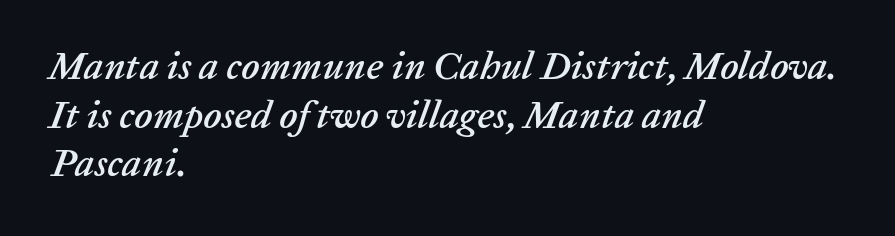
Proportional: the letters do not fall into vertical columns. The typesetter chose a ragged-right arrangement here. Just letters on the line, the space beneath them empty. Designer's note — italics engaged. Does extra space separate the letters? No, they use regular spacing.
